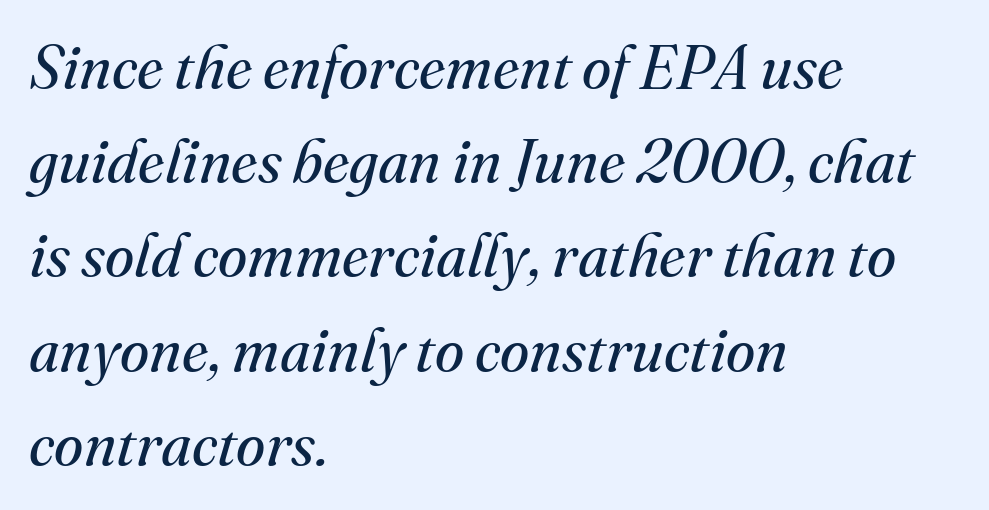
The image shows 60 px regular-weight serif type, italic (leaning right); set left-aligned, normal line spacing (1.57x), normal letter spacing, not underlined; medium stroke contrast and a small x-height.
